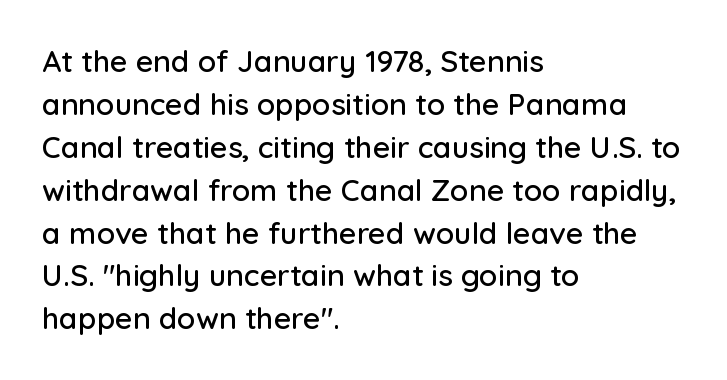
Q: Is the text italic (slanted)? A: No, it is upright.
Q: Is the typeface a serif or a sans-serif typeface? A: Sans-serif.
Q: Is the text underlined? A: No.
Q: How is the paragraph aligned? A: Left-aligned.
Q: Is the spacing between letters normal or unusually wide? A: Normal.
Q: Is the spacing between lines tight, normal or loose? A: Normal.
Q: Width (condensed, normal, or wide)? A: Normal.
Q: Stroke contrast? A: Low.
Q: x-height? A: Medium.
Q: Monospaced? A: No.
